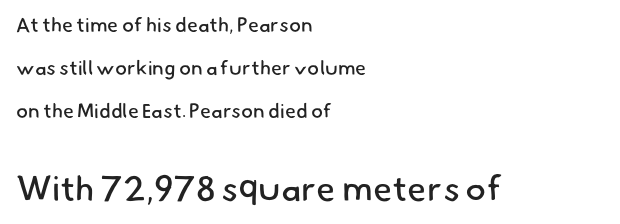
Decoration check: the copy has no underline. The paragraph has a hard left edge and a soft right edge. The letters advance in unequal steps, a hallmark of proportional type. Scale increases going downward across the two blocks. The designer dialed line spacing up above the default. Is this a sans? Yes — the strokes have no serifs.
